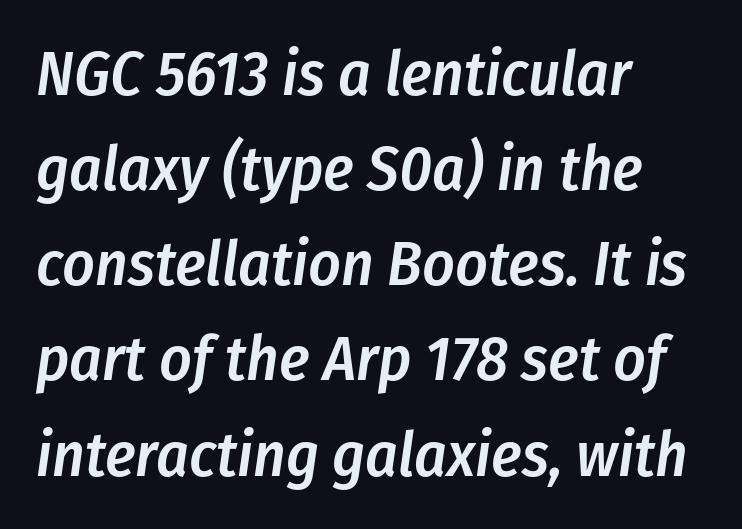
The image shows 63 px semibold, condensed type, italic (leaning right); set left-aligned, normal line spacing (1.51x), normal letter spacing, not underlined; low stroke contrast and a medium x-height.
